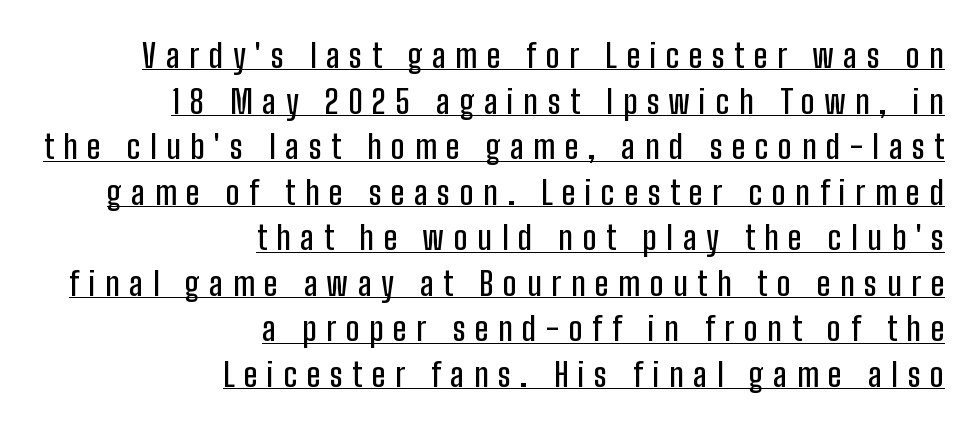
{"serif": "no", "italic": "no", "width": "condensed", "stroke_contrast": "low", "x_height": "medium", "monospaced": "no", "underline": "yes", "align": "right", "line_spacing": "normal", "line_spacing_ratio": 1.38, "letter_spacing": "wide", "letter_spacing_em": 0.29, "glyph_px": 33}
